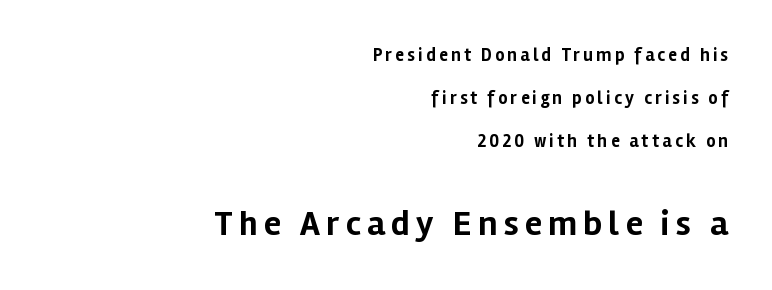
Posture: straight, roman, zero tilt. You could not count columns in this text — the font is proportionally spaced. The zone under the glyphs is completely vacant. Unlike a traditional serif, this face leaves its strokes unadorned. A student would notice the bottom passage is typeset larger than what precedes it. Alignment: flush right.
